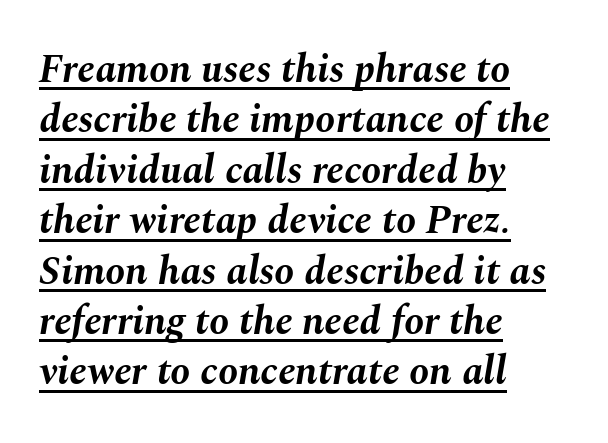
The image shows 40 px bold type, italic (leaning right); set left-aligned, normal line spacing (1.26x), normal letter spacing, underlined; medium stroke contrast and a medium x-height.
